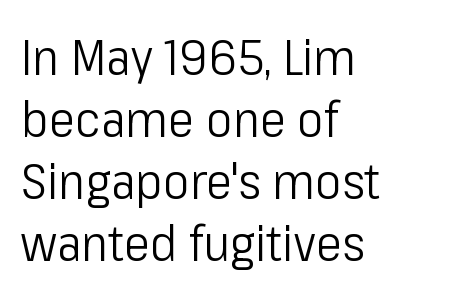
The image shows 50 px light, condensed sans-serif type, upright; set left-aligned, line spacing 1.24x, normal letter spacing, not underlined; low stroke contrast and a medium x-height.
